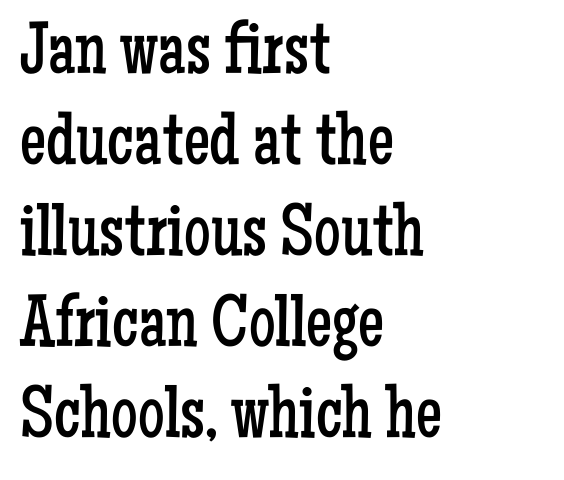
The space directly below the letters is spotless. Typographically, this falls in the serif category. There is no visible air inserted between adjacent glyphs. The weight tops out at a normal text grade.
